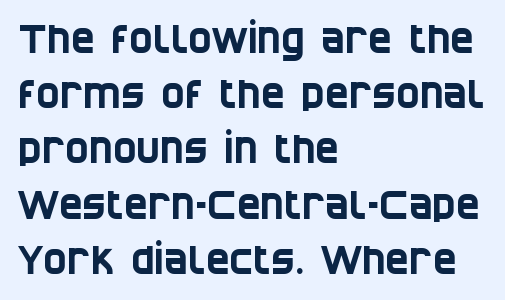
Q: Is the typeface a serif or a sans-serif typeface? A: Sans-serif.
Q: Is the text underlined? A: No.
Q: How is the paragraph aligned? A: Left-aligned.
Q: Is the spacing between letters normal or unusually wide? A: Normal.
Q: Is the spacing between lines tight, normal or loose? A: Normal.
Q: Width (condensed, normal, or wide)? A: Condensed.
Q: Stroke contrast? A: Low.
Q: x-height? A: Large.
Q: Monospaced? A: No.
